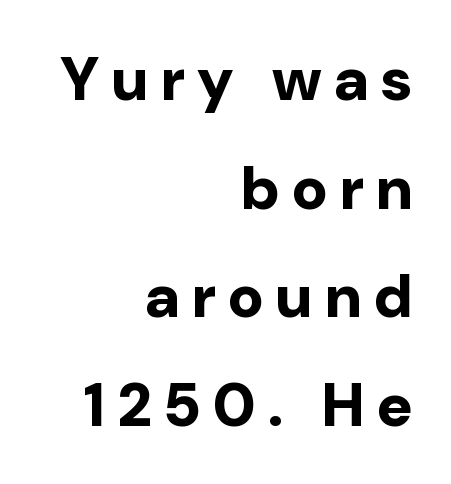
The image shows 61 px bold sans-serif type, upright; set right-aligned, line spacing 1.78x, unusually wide letter spacing (+0.21 em), not underlined; low stroke contrast and a medium x-height.
